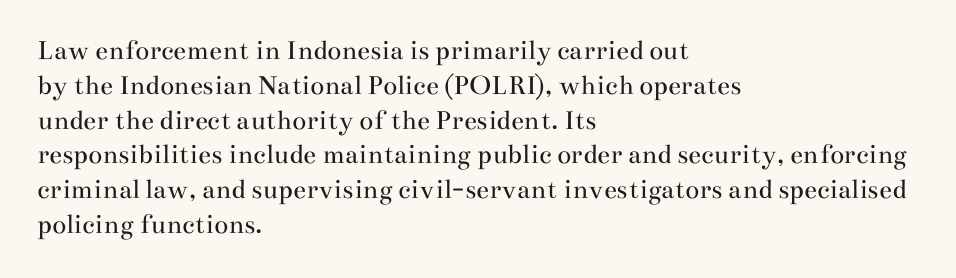
The image shows 29 px regular-weight, wide serif type, upright; set left-aligned, line spacing 1.2x, normal letter spacing, not underlined; medium stroke contrast and a small x-height.
